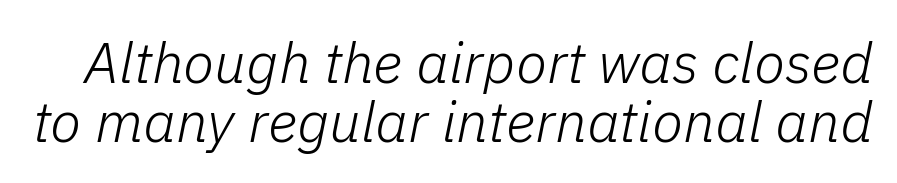
{"italic": "yes", "lean": "right", "slant_degrees": 11, "bold": "no", "weight": "light", "width": "normal", "stroke_contrast": "low", "x_height": "medium", "monospaced": "no", "underline": "no", "line_spacing": "tight", "line_spacing_ratio": 1.04, "letter_spacing": "normal", "letter_spacing_em": 0.0, "glyph_px": 57}
